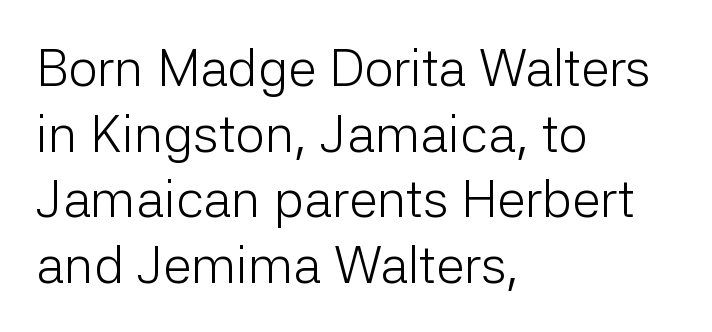
Q: Is the text bold? A: No.
Q: Is the text italic (slanted)? A: No, it is upright.
Q: Is the typeface a serif or a sans-serif typeface? A: Sans-serif.
Q: Is the text underlined? A: No.
Q: How is the paragraph aligned? A: Left-aligned.
Q: Is the spacing between letters normal or unusually wide? A: Normal.
Q: Is the spacing between lines tight, normal or loose? A: Normal.
Q: Width (condensed, normal, or wide)? A: Normal.
Q: Stroke contrast? A: Low.
Q: x-height? A: Medium.
Q: Monospaced? A: No.
